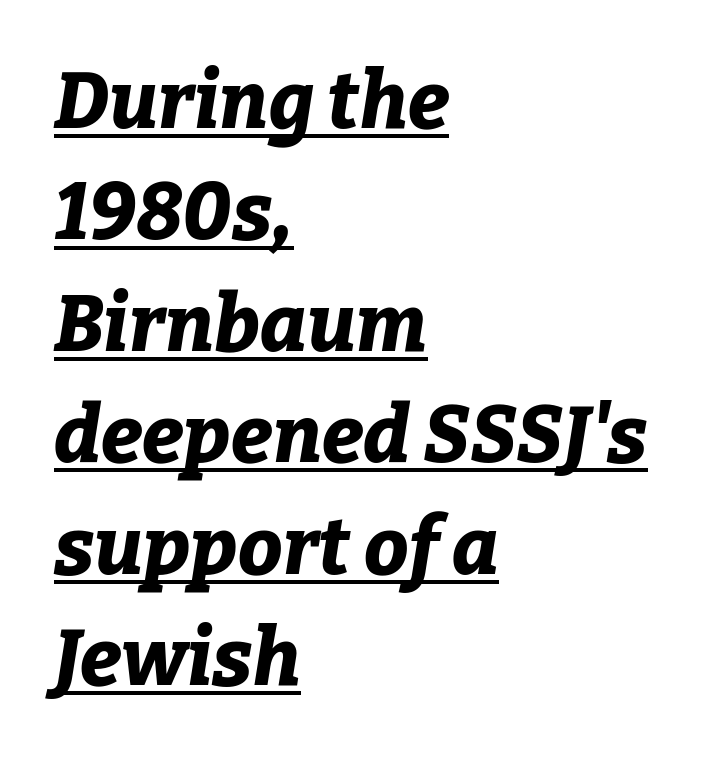
{"italic": "yes", "lean": "right", "slant_degrees": 9, "bold": "yes", "weight": "bold", "width": "normal", "stroke_contrast": "low", "x_height": "medium", "monospaced": "no", "underline": "yes", "align": "left", "line_spacing": "normal", "line_spacing_ratio": 1.41, "letter_spacing": "normal", "letter_spacing_em": 0.0, "glyph_px": 79}
